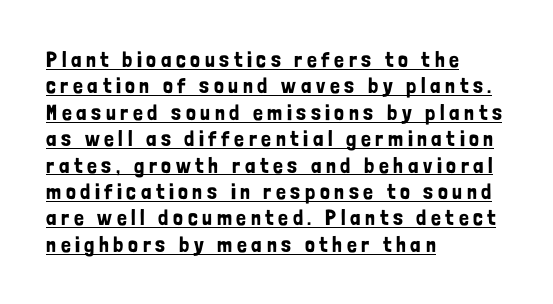
The image shows 22 px text type, upright; set left-aligned, line spacing 1.2x, unusually wide letter spacing (+0.21 em), underlined.
